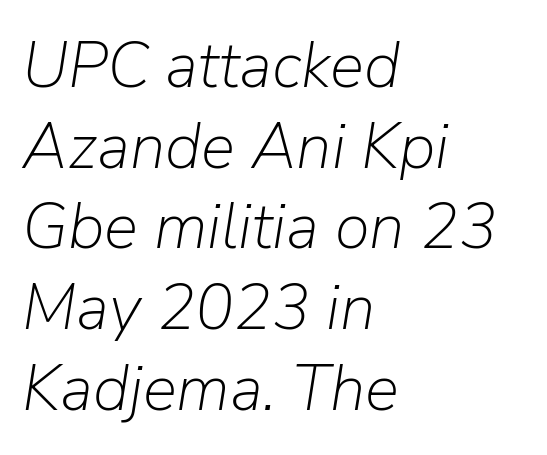
{"italic": "yes", "lean": "right", "slant_degrees": 9, "bold": "no", "weight": "light", "width": "normal", "stroke_contrast": "low", "x_height": "medium", "monospaced": "no", "underline": "no", "align": "left", "line_spacing": "normal", "line_spacing_ratio": 1.26, "letter_spacing": "normal", "letter_spacing_em": 0.0, "glyph_px": 64}
